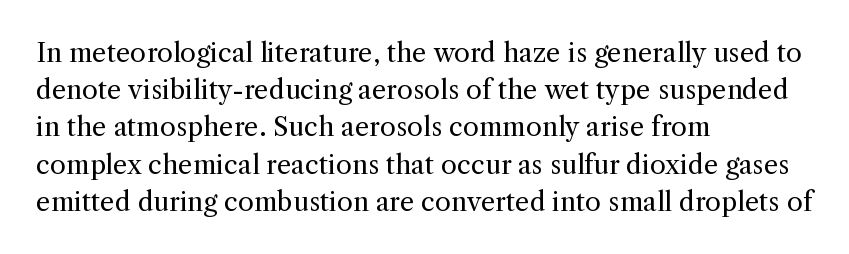
The image shows 26 px text type, upright; set left-aligned, normal line spacing (1.43x), normal letter spacing, not underlined.
